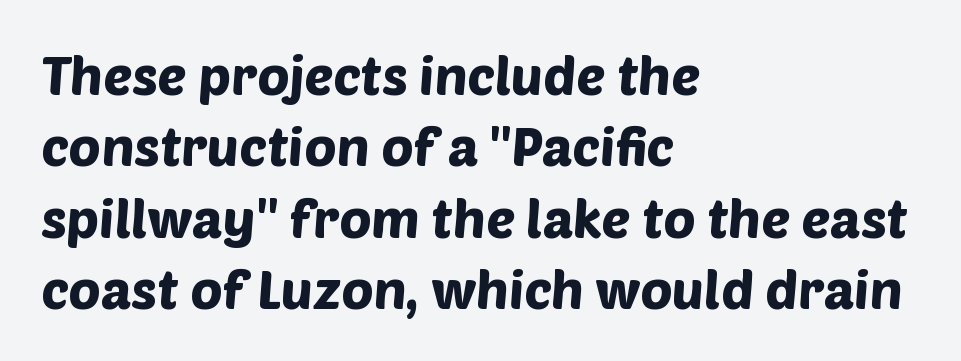
Q: Is the typeface a serif or a sans-serif typeface? A: Sans-serif.
Q: Is the text underlined? A: No.
Q: How is the paragraph aligned? A: Left-aligned.
Q: Is the spacing between letters normal or unusually wide? A: Normal.
Q: Is the spacing between lines tight, normal or loose? A: Normal.
Q: Width (condensed, normal, or wide)? A: Normal.
Q: Stroke contrast? A: Low.
Q: x-height? A: Large.
Q: Monospaced? A: No.
